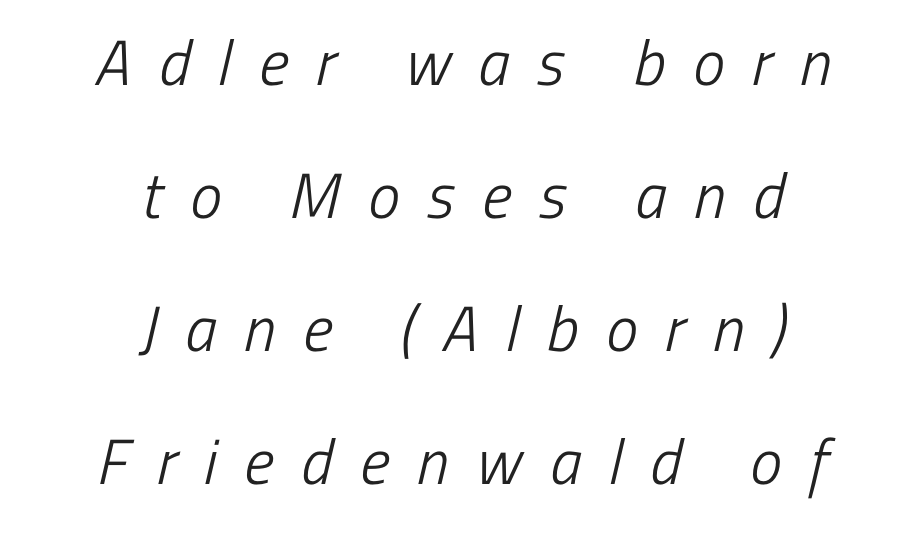
Q: Is the text bold? A: No.
Q: Is the typeface a serif or a sans-serif typeface? A: Sans-serif.
Q: Is the text underlined? A: No.
Q: How is the paragraph aligned? A: Centered.
Q: Is the spacing between letters normal or unusually wide? A: Unusually wide.
Q: Is the spacing between lines tight, normal or loose? A: Loose.
Q: Width (condensed, normal, or wide)? A: Condensed.
Q: Stroke contrast? A: Low.
Q: x-height? A: Medium.
Q: Monospaced? A: No.
